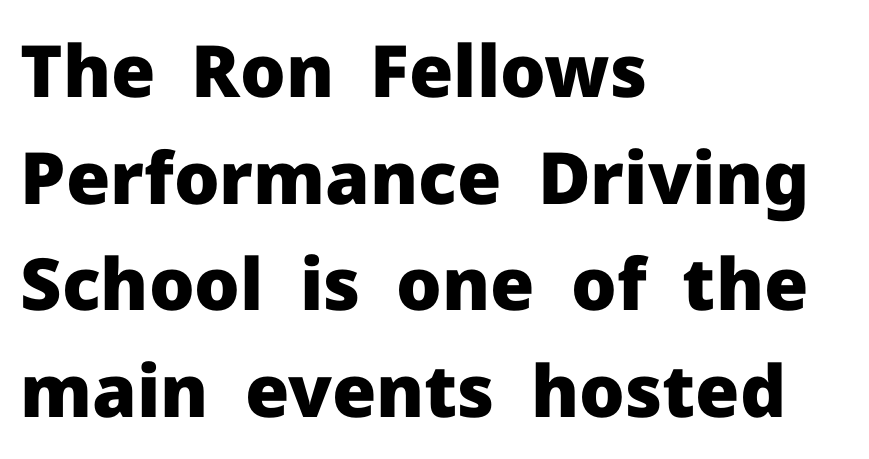
{"serif": "no", "italic": "no", "bold": "yes", "weight": "heavy", "width": "normal", "stroke_contrast": "low", "x_height": "medium", "monospaced": "no", "underline": "no", "align": "left", "line_spacing": "normal", "line_spacing_ratio": 1.48, "letter_spacing": "normal", "letter_spacing_em": 0.0, "glyph_px": 72}
